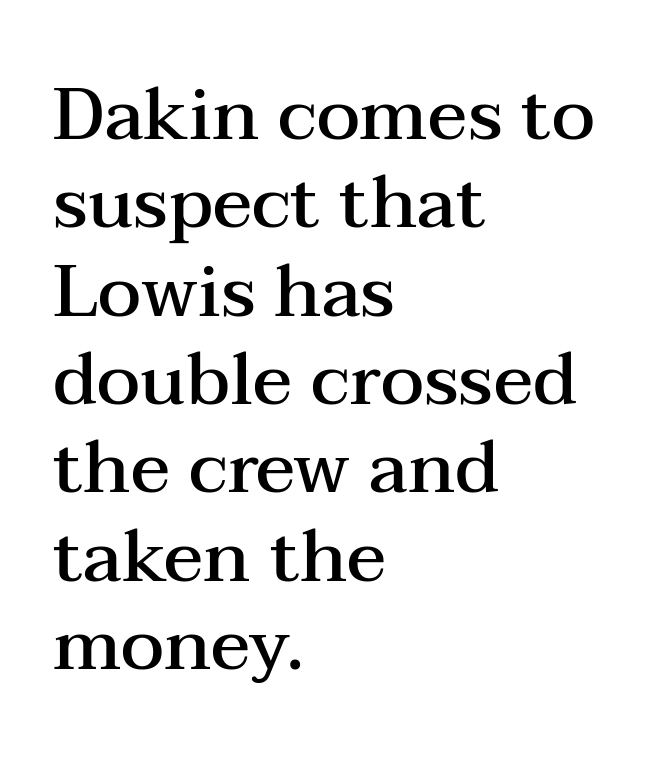
Q: Is the text bold? A: Semi-bold.
Q: Is the text italic (slanted)? A: No, it is upright.
Q: Is the typeface a serif or a sans-serif typeface? A: Serif.
Q: Is the text underlined? A: No.
Q: How is the paragraph aligned? A: Left-aligned.
Q: Is the spacing between letters normal or unusually wide? A: Normal.
Q: Width (condensed, normal, or wide)? A: Wide.
Q: Stroke contrast? A: Medium.
Q: x-height? A: Medium.
Q: Monospaced? A: No.
